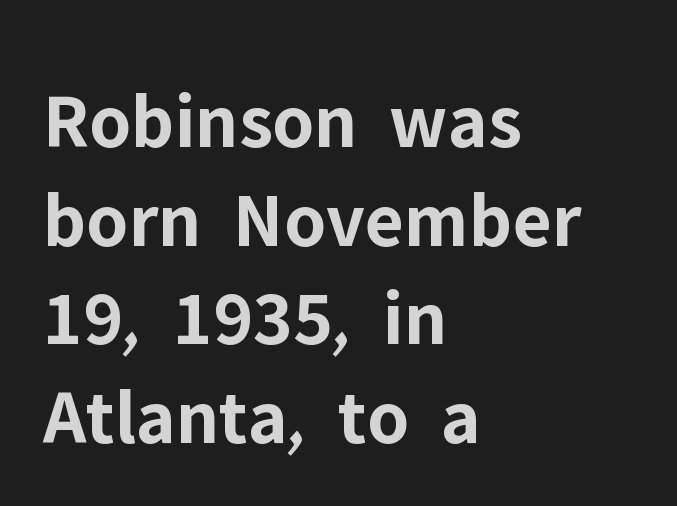
In terms of posture, this sample is upright. The passage shown stacks its lines at a standard gap. Plenty of ink on the page — the face is bold. All the whitespace from short lines collects on the right.
